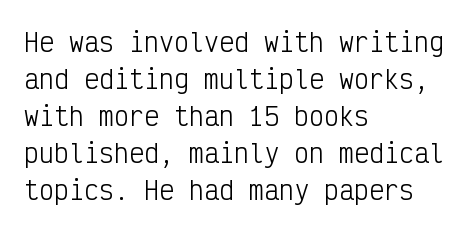
The image shows 25 px text type, upright; set left-aligned, normal line spacing (1.48x), normal letter spacing, not underlined.
